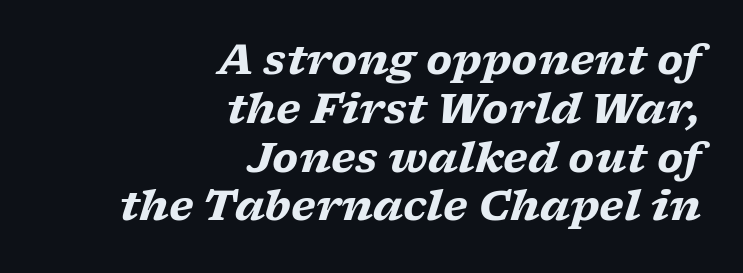
{"serif": "yes", "italic": "yes", "lean": "right", "slant_degrees": 17, "bold": "yes", "weight": "heavy", "width": "wide", "stroke_contrast": "low", "x_height": "medium", "monospaced": "no", "underline": "no", "align": "right", "line_spacing_ratio": 1.19, "letter_spacing": "normal", "letter_spacing_em": 0.0, "glyph_px": 41}
